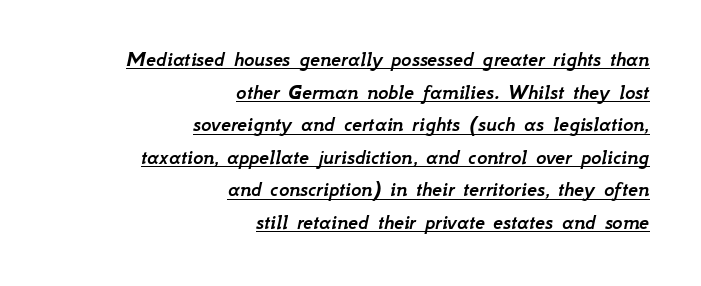
A normal amount of white space separates one row of letters from the next. Check the space under the baseline: a stroke is drawn there. Compared with a flush-left layout, this one pins lines to the opposite, right side. Compared with ordinary roman type, these characters are visibly tilted.
